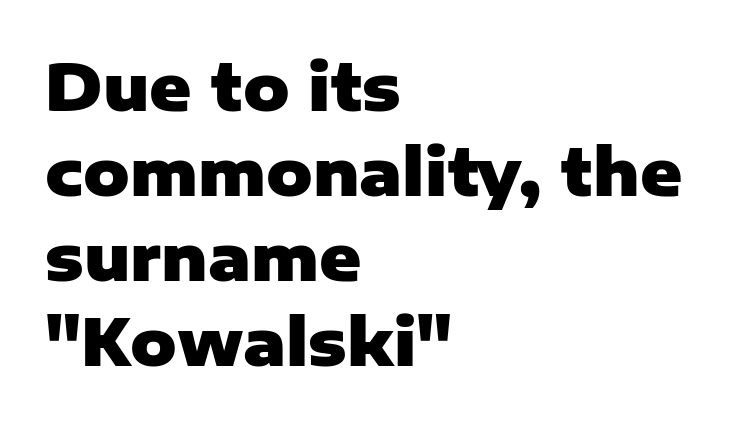
Nope, not italic — everything's standing straight. Tracking value appears to be zero — textbook default spacing. Looks like regular typesetting: each glyph gets only the width it needs. On the weight axis this lands at bold, roughly 700.
